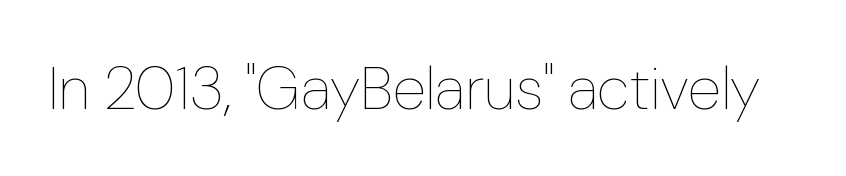
Just letters on the line, the space beneath them empty. These lines were composed using upright roman letters. The passage shown is typed in a proportional face where columns would drift. Inter-character spacing is left at the font's built-in metrics. The cut favours lightness, reaching ordinary text weight at its darkest.
